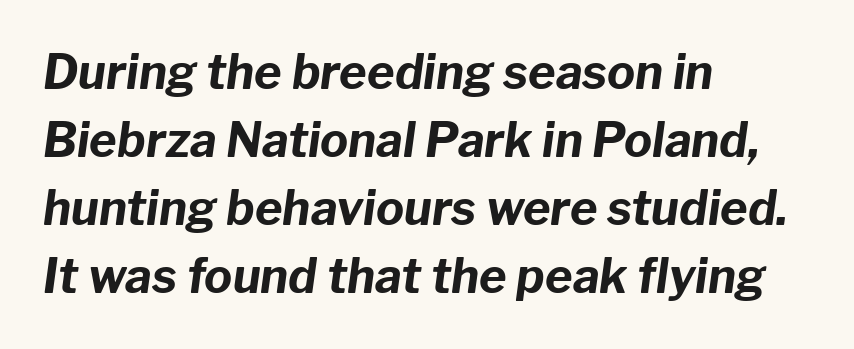
Q: Is the text bold? A: Yes.
Q: Is the text italic (slanted)? A: Yes, it leans right by about 8 degrees.
Q: Is the text underlined? A: No.
Q: How is the paragraph aligned? A: Left-aligned.
Q: Is the spacing between letters normal or unusually wide? A: Normal.
Q: Is the spacing between lines tight, normal or loose? A: Normal.
Q: Width (condensed, normal, or wide)? A: Normal.
Q: Stroke contrast? A: Low.
Q: x-height? A: Medium.
Q: Monospaced? A: No.
